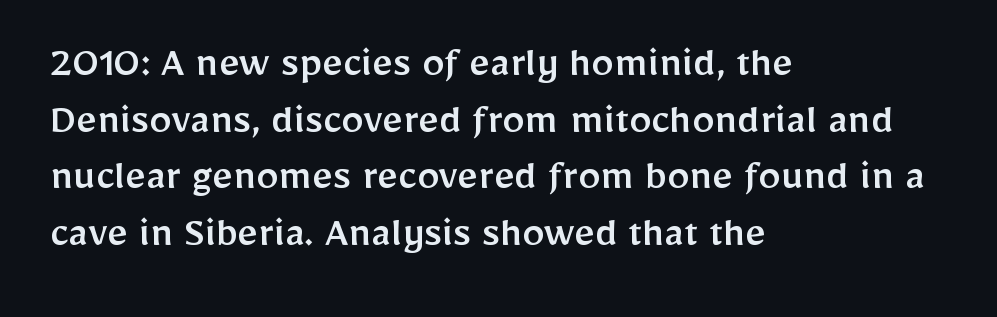
{"serif": "no", "italic": "no", "width": "normal", "stroke_contrast": "low", "x_height": "medium", "monospaced": "no", "underline": "no", "align": "left", "line_spacing": "normal", "line_spacing_ratio": 1.26, "letter_spacing": "normal", "letter_spacing_em": 0.0, "glyph_px": 45}
